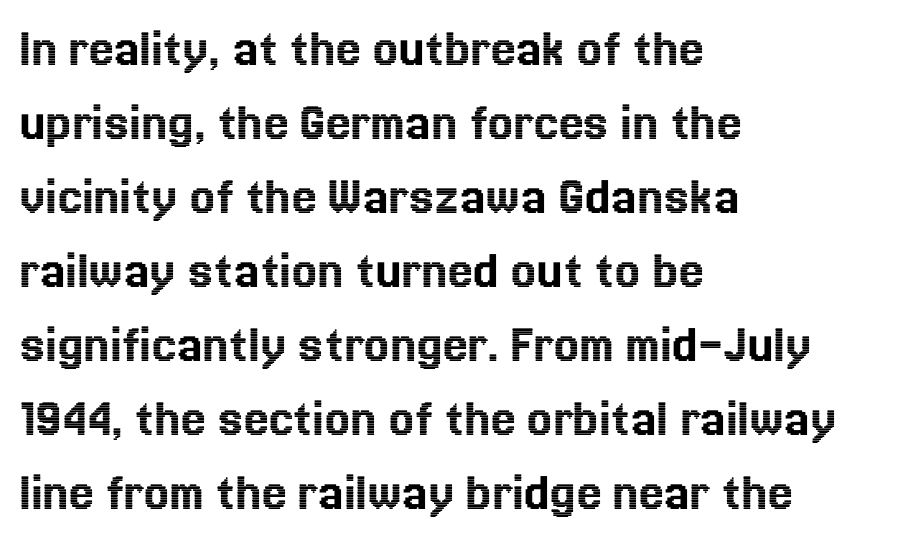
The image shows 56 px text type, upright; set left-aligned, normal line spacing (1.32x), normal letter spacing, not underlined; a medium x-height.
